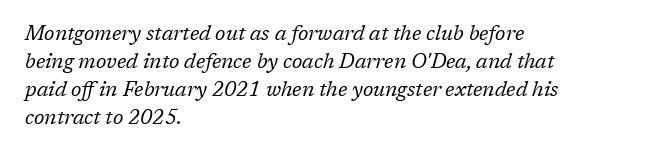
If you measured baseline to baseline, you'd find a middling distance. The tracking reads as untouched default to a designer's eye. A student would call this left alignment; a typographer would say flush left, rag right. The font sits on the lighter half of the weight spectrum, regular included. The specimen reads as italic at a glance.
